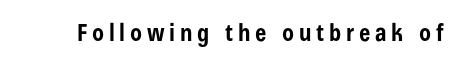
Q: Is the text bold? A: Yes.
Q: Is the text italic (slanted)? A: No, it is upright.
Q: Is the text underlined? A: No.
Q: Is the spacing between letters normal or unusually wide? A: Unusually wide.
